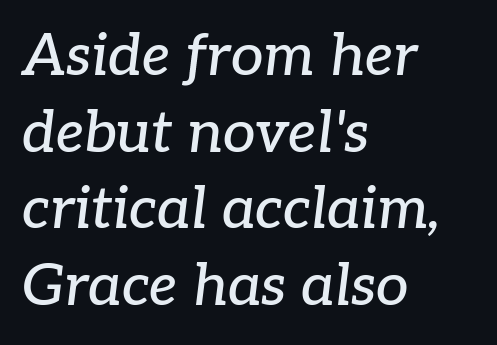
The image shows 58 px serif type, italic (leaning right); set left-aligned, normal line spacing (1.32x), normal letter spacing, not underlined; low stroke contrast and a medium x-height.
